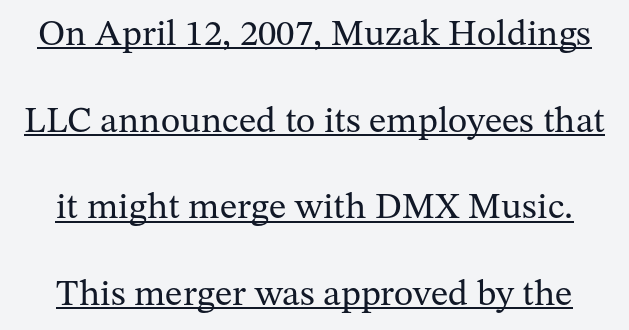
Q: Is the text bold? A: No.
Q: Is the text italic (slanted)? A: No, it is upright.
Q: Is the typeface a serif or a sans-serif typeface? A: Serif.
Q: Is the text underlined? A: Yes.
Q: Is the spacing between letters normal or unusually wide? A: Normal.
Q: Is the spacing between lines tight, normal or loose? A: Loose.
Q: Width (condensed, normal, or wide)? A: Normal.
Q: Stroke contrast? A: Medium.
Q: x-height? A: Medium.
Q: Monospaced? A: No.
